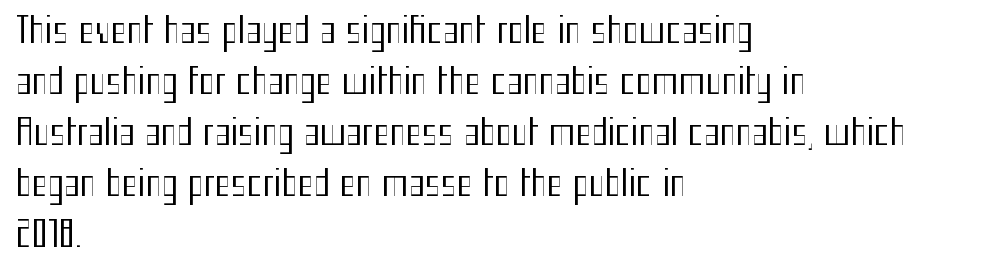
Q: Is the text bold? A: No.
Q: Is the text italic (slanted)? A: No, it is upright.
Q: Is the typeface a serif or a sans-serif typeface? A: Sans-serif.
Q: Is the text underlined? A: No.
Q: How is the paragraph aligned? A: Left-aligned.
Q: Is the spacing between letters normal or unusually wide? A: Normal.
Q: Is the spacing between lines tight, normal or loose? A: Normal.
Q: Width (condensed, normal, or wide)? A: Condensed.
Q: Stroke contrast? A: Medium.
Q: x-height? A: Medium.
Q: Monospaced? A: No.
